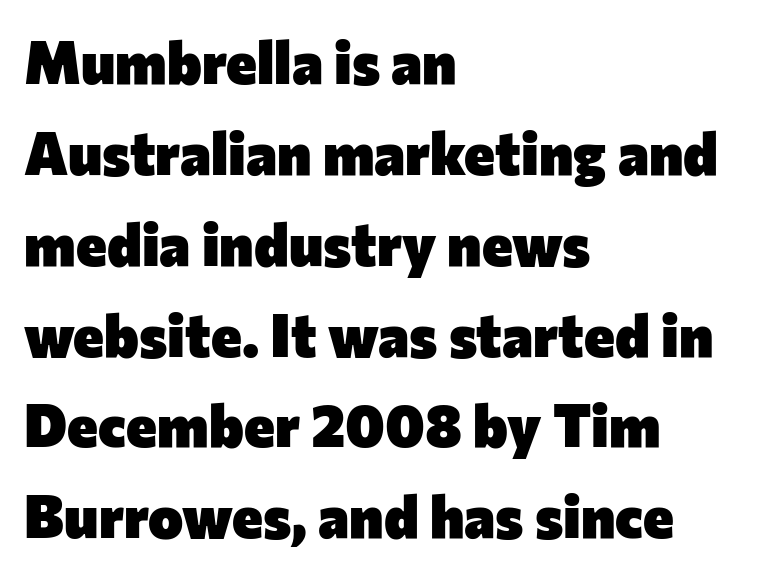
The image shows 59 px heavy sans-serif type, upright; set left-aligned, normal line spacing (1.54x), normal letter spacing, not underlined; low stroke contrast and a medium x-height.
